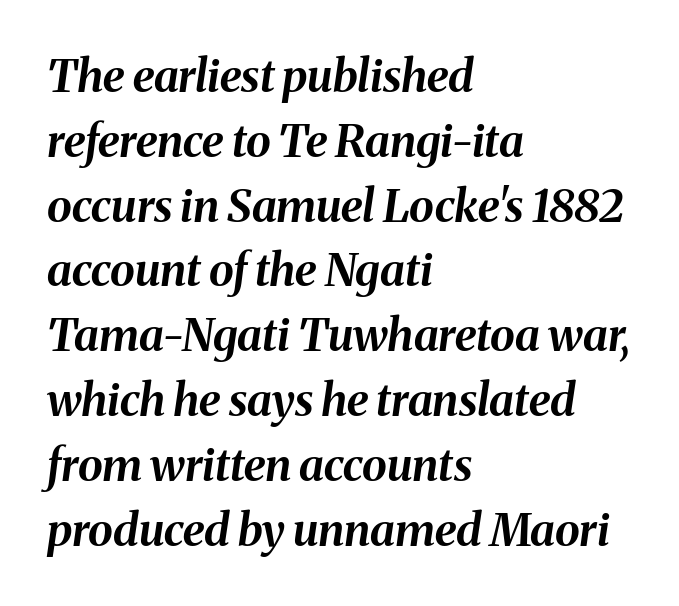
Vertically, the passage feels balanced, rows spaced as you'd expect. Notice how the stems are inclined rather than vertical — that's the hallmark of italics. A student would call this left alignment; a typographer would say flush left, rag right. Nothing unusual about the tracking: characters are spaced as the font intends. The strip under each line holds only bare page.
